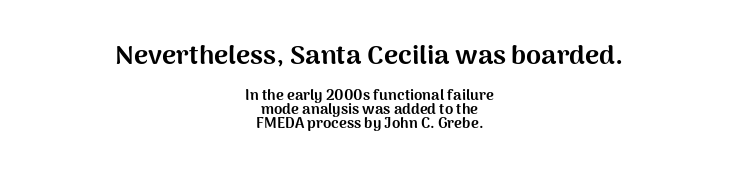
The space beneath each line is pristine and unruled. The face used here appears at its bigger size in the upper chunk. When letters stand straight like this, we call the style roman or upright. In terms of letterspacing, this is plain default setting. A full-strength bold gives these letters their thick strokes.
